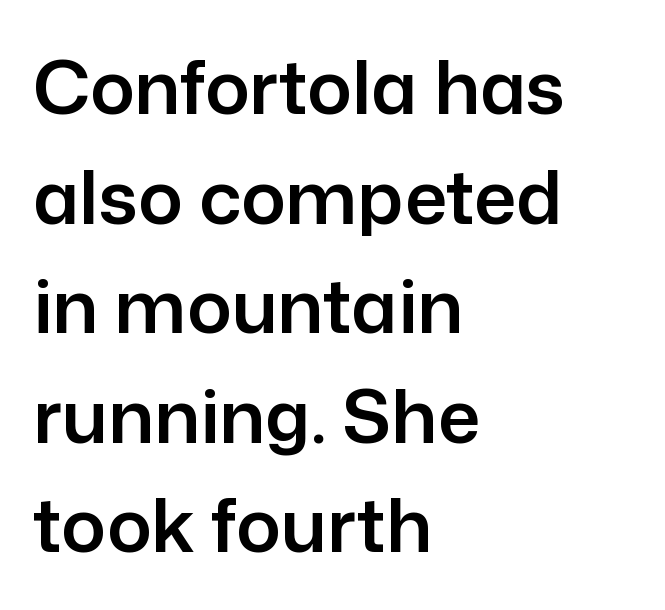
The image shows 74 px sans-serif type, upright; set left-aligned, normal line spacing (1.48x), normal letter spacing, not underlined; low stroke contrast and a medium x-height.
